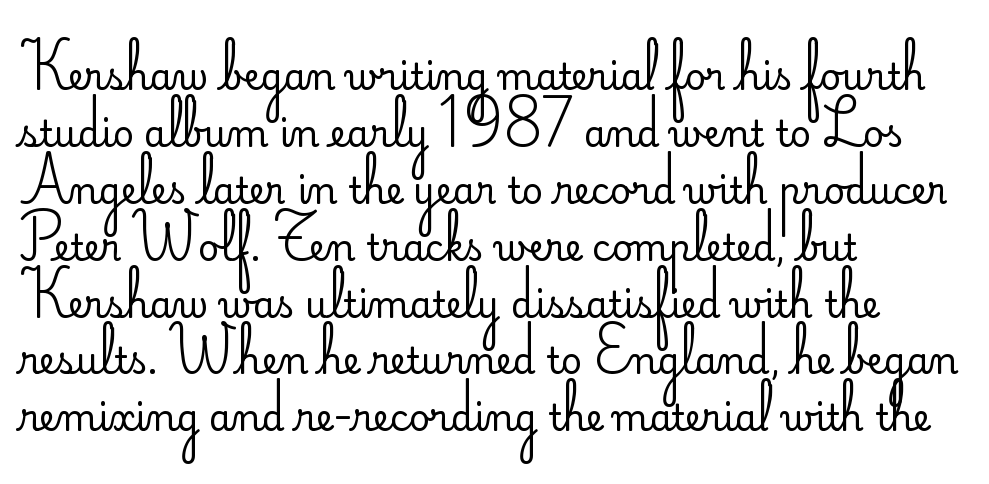
The gap between lines stays unmarked. Compared with a centered layout, this one pins lines to the left instead. Spacing verdict: proportional, widths tailored to each character. No feet cap the strokes, marking this as sans-serif type.
